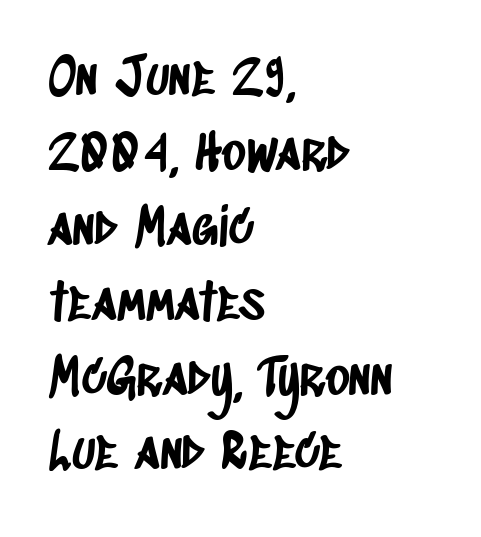
Q: Is the typeface a serif or a sans-serif typeface? A: Sans-serif.
Q: Is the text underlined? A: No.
Q: How is the paragraph aligned? A: Left-aligned.
Q: Is the spacing between letters normal or unusually wide? A: Normal.
Q: Is the spacing between lines tight, normal or loose? A: Normal.
Q: Width (condensed, normal, or wide)? A: Condensed.
Q: Stroke contrast? A: Low.
Q: x-height? A: Large.
Q: Monospaced? A: No.
